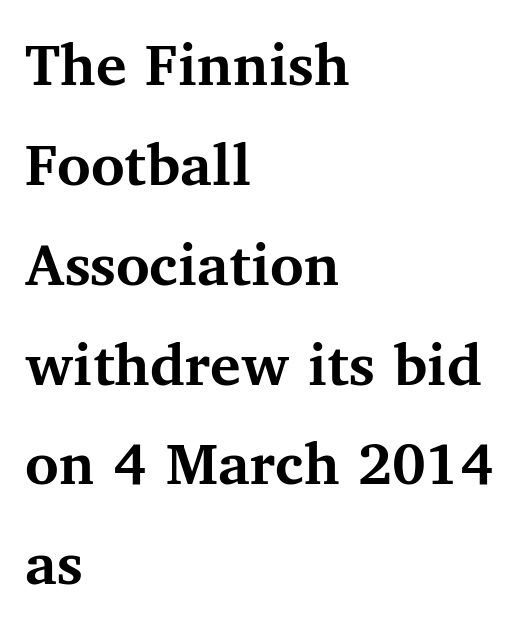
Q: Is the text bold? A: Yes.
Q: Is the text italic (slanted)? A: No, it is upright.
Q: Is the typeface a serif or a sans-serif typeface? A: Serif.
Q: Is the text underlined? A: No.
Q: How is the paragraph aligned? A: Left-aligned.
Q: Is the spacing between letters normal or unusually wide? A: Normal.
Q: Is the spacing between lines tight, normal or loose? A: Normal.
Q: Width (condensed, normal, or wide)? A: Normal.
Q: Stroke contrast? A: Medium.
Q: x-height? A: Medium.
Q: Monospaced? A: No.
